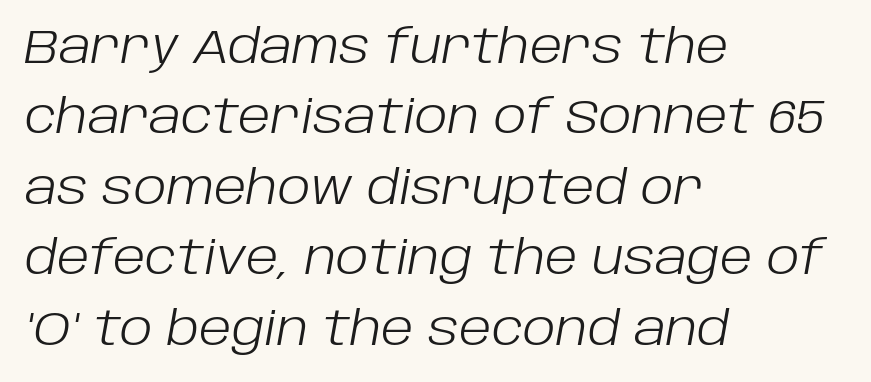
{"italic": "yes", "lean": "right", "slant_degrees": 10, "bold": "no", "weight": "light", "width": "normal", "stroke_contrast": "low", "x_height": "large", "monospaced": "no", "underline": "no", "align": "left", "line_spacing": "normal", "line_spacing_ratio": 1.5, "letter_spacing": "normal", "letter_spacing_em": 0.0, "glyph_px": 47}
